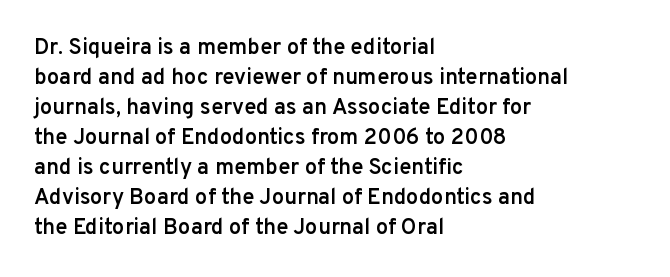
Q: Is the text bold? A: Semi-bold.
Q: Is the text italic (slanted)? A: No, it is upright.
Q: Is the text underlined? A: No.
Q: How is the paragraph aligned? A: Left-aligned.
Q: Is the spacing between letters normal or unusually wide? A: Normal.
Q: Is the spacing between lines tight, normal or loose? A: Normal.
